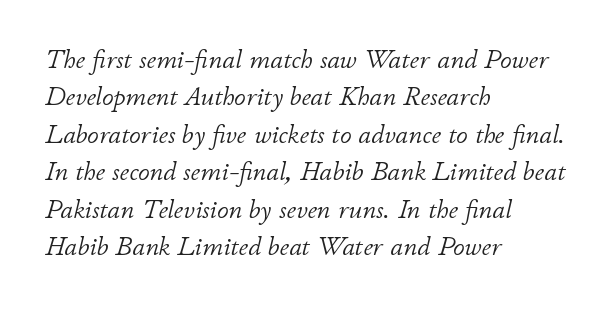
The image shows 26 px text type, italic (leaning right); set left-aligned, normal line spacing (1.44x), normal letter spacing, not underlined.
